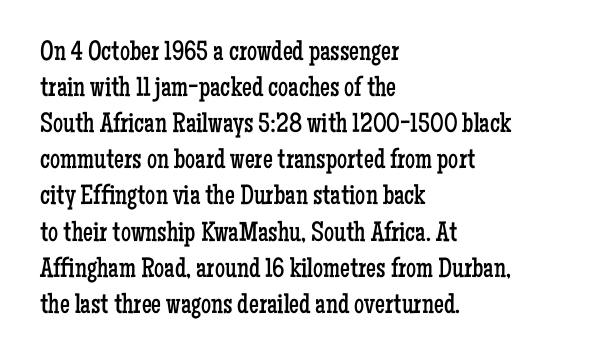
{"serif": "yes", "italic": "no", "bold": "no", "weight": "regular", "width": "condensed", "stroke_contrast": "low", "x_height": "medium", "monospaced": "no", "underline": "no", "align": "left", "line_spacing": "normal", "line_spacing_ratio": 1.29, "letter_spacing": "normal", "letter_spacing_em": 0.0, "glyph_px": 28}
